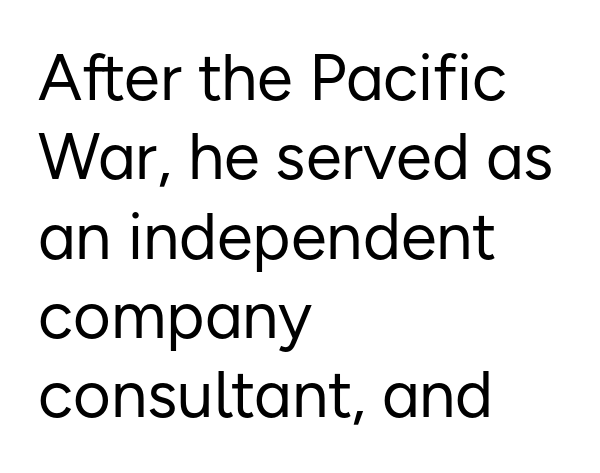
Q: Is the text bold? A: No.
Q: Is the text italic (slanted)? A: No, it is upright.
Q: Is the typeface a serif or a sans-serif typeface? A: Sans-serif.
Q: Is the text underlined? A: No.
Q: How is the paragraph aligned? A: Left-aligned.
Q: Is the spacing between letters normal or unusually wide? A: Normal.
Q: Width (condensed, normal, or wide)? A: Normal.
Q: Stroke contrast? A: Low.
Q: x-height? A: Medium.
Q: Monospaced? A: No.
